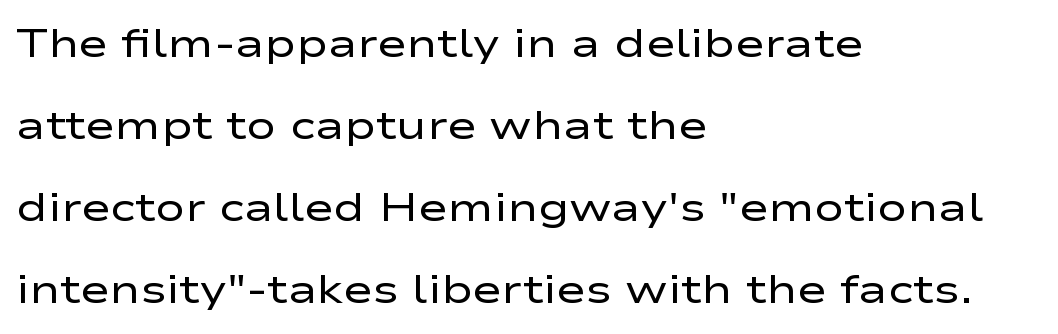
{"serif": "no", "italic": "no", "bold": "no", "weight": "regular", "width": "wide", "stroke_contrast": "low", "x_height": "medium", "monospaced": "no", "underline": "no", "align": "left", "line_spacing": "loose", "line_spacing_ratio": 2.05, "letter_spacing": "normal", "letter_spacing_em": 0.0, "glyph_px": 40}
